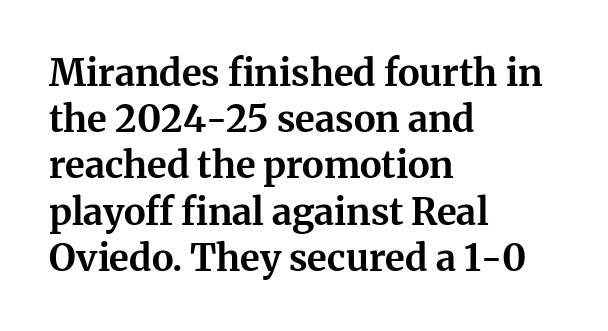
{"serif": "yes", "italic": "no", "bold": "yes", "weight": "bold", "width": "normal", "stroke_contrast": "medium", "x_height": "medium", "monospaced": "no", "underline": "no", "align": "left", "line_spacing": "normal", "line_spacing_ratio": 1.25, "letter_spacing": "normal", "letter_spacing_em": 0.0, "glyph_px": 37}
